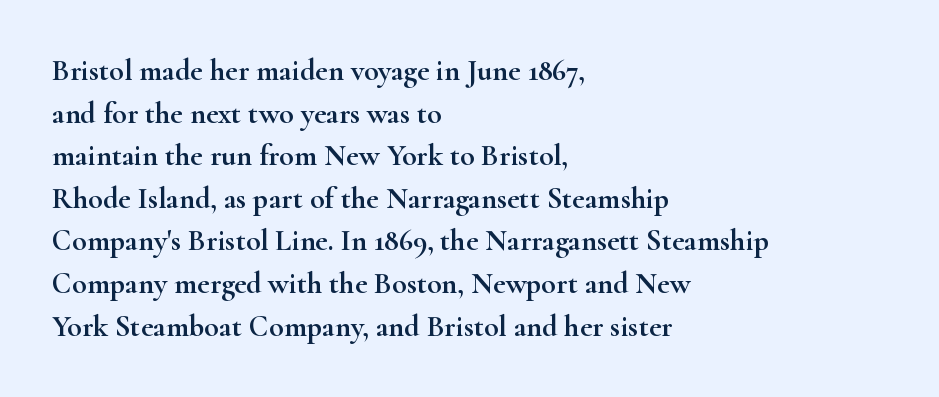
You can tell it's not italic because the verticals are truly vertical. Honestly, the row spacing looks completely unremarkable. Looks like regular typesetting: each glyph gets only the width it needs. Is this a sans? No — the strokes have serifs. Clear beneath every line of the passage.
